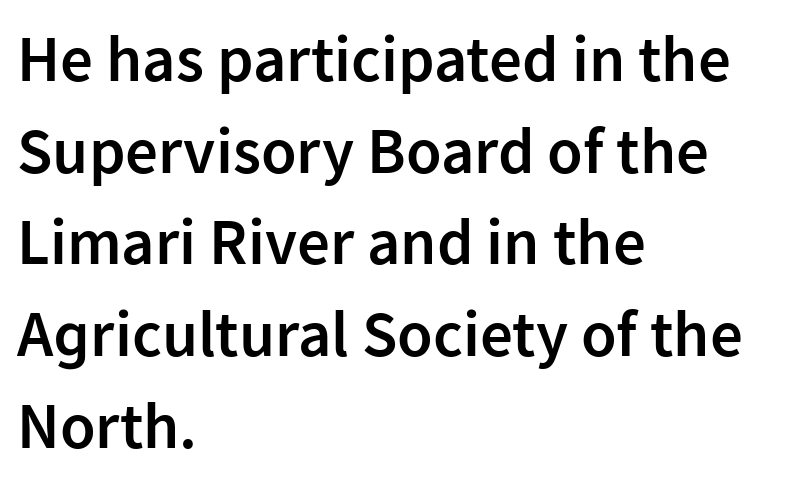
{"serif": "no", "italic": "no", "bold": "semi", "weight": "semibold", "width": "normal", "stroke_contrast": "low", "x_height": "medium", "monospaced": "no", "underline": "no", "align": "left", "line_spacing": "normal", "line_spacing_ratio": 1.41, "letter_spacing": "normal", "letter_spacing_em": 0.0, "glyph_px": 65}
